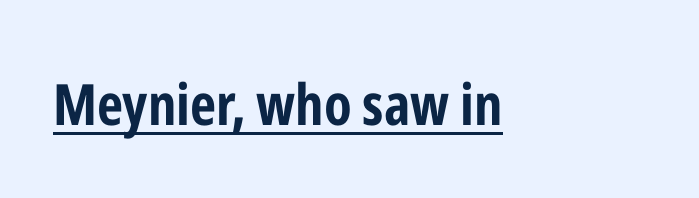
Q: Is the text bold? A: Yes.
Q: Is the text italic (slanted)? A: No, it is upright.
Q: Is the typeface a serif or a sans-serif typeface? A: Sans-serif.
Q: Is the text underlined? A: Yes.
Q: Is the spacing between letters normal or unusually wide? A: Normal.
Q: Width (condensed, normal, or wide)? A: Condensed.
Q: Stroke contrast? A: Low.
Q: x-height? A: Medium.
Q: Monospaced? A: No.
